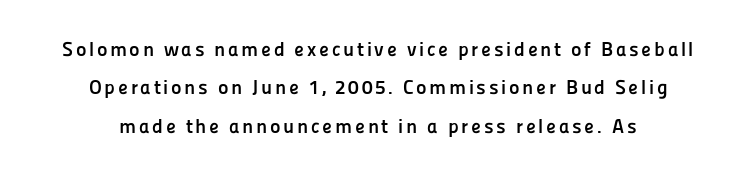
The image shows 20 px bold type, upright; set centered, loose line spacing (1.92x), not underlined.
